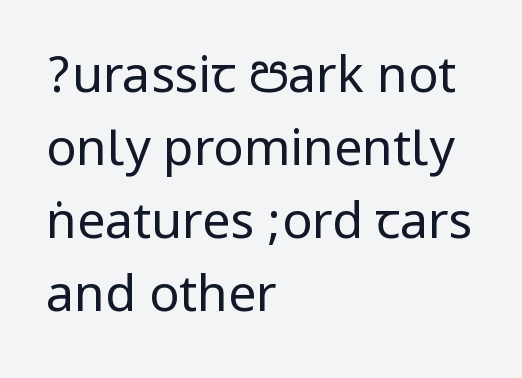
{"serif": "no", "italic": "no", "bold": "no", "weight": "regular", "width": "condensed", "stroke_contrast": "low", "underline": "no", "align": "left", "line_spacing": "normal", "line_spacing_ratio": 1.46, "letter_spacing": "normal", "letter_spacing_em": 0.0, "glyph_px": 50}
